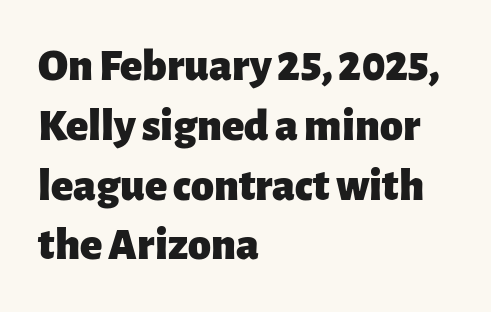
{"serif": "no", "italic": "no", "bold": "yes", "weight": "heavy", "width": "normal", "stroke_contrast": "low", "x_height": "medium", "monospaced": "no", "underline": "no", "align": "left", "line_spacing": "normal", "line_spacing_ratio": 1.3, "letter_spacing": "normal", "letter_spacing_em": 0.0, "glyph_px": 46}
